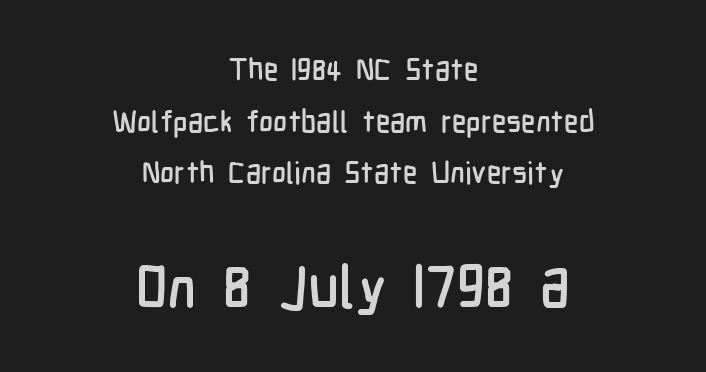
{"serif": "no", "italic": "no", "width": "condensed", "stroke_contrast": "low", "x_height": "medium", "monospaced": "no", "underline": "no", "align": "center", "line_spacing_ratio": 1.72, "letter_spacing": "normal", "letter_spacing_em": 0.0, "larger_block": "second", "size_ratio": 1.97, "glyph_px": 59}
